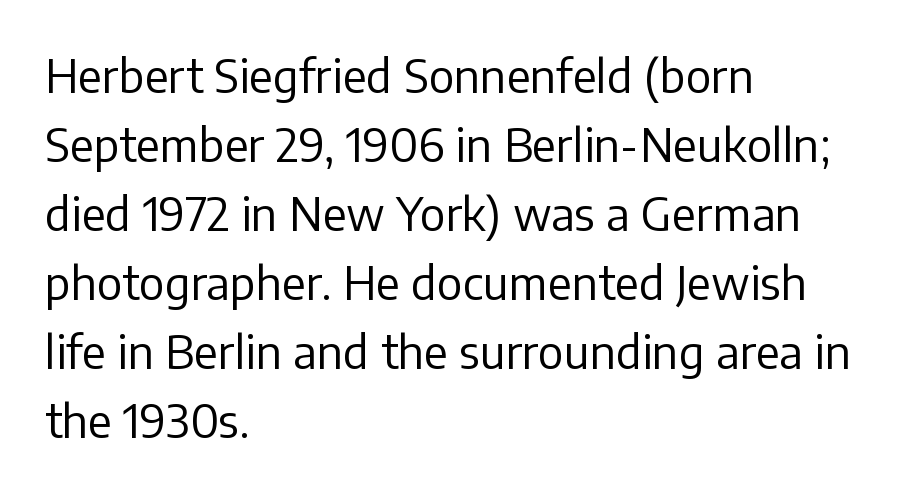
The cut favours lightness, reaching ordinary text weight at its darkest. Each line starts at the same left margin while the right side varies. Is this a fixed-width face? No — the glyphs have proportional, varying widths. This is the regular roman posture of the typeface. Does extra space separate the letters? No, they use regular spacing. The characters display no serif detailing; their extremities are plain.
